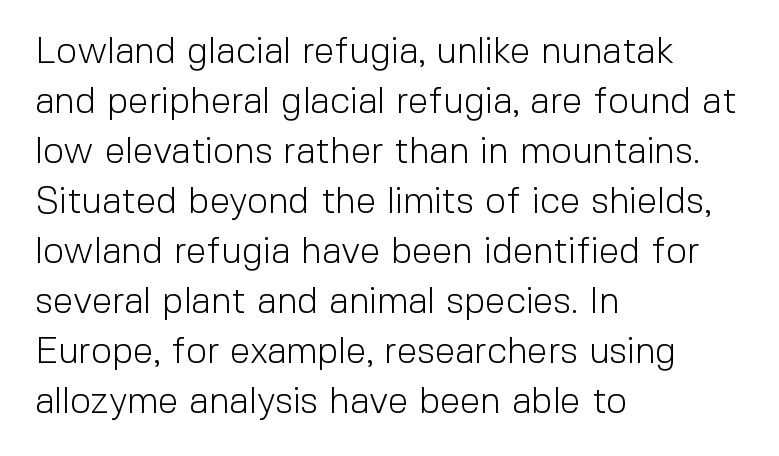
Q: Is the text bold? A: No.
Q: Is the text italic (slanted)? A: No, it is upright.
Q: Is the typeface a serif or a sans-serif typeface? A: Sans-serif.
Q: Is the text underlined? A: No.
Q: How is the paragraph aligned? A: Left-aligned.
Q: Is the spacing between letters normal or unusually wide? A: Normal.
Q: Is the spacing between lines tight, normal or loose? A: Normal.
Q: Width (condensed, normal, or wide)? A: Normal.
Q: x-height? A: Medium.
Q: Monospaced? A: No.
